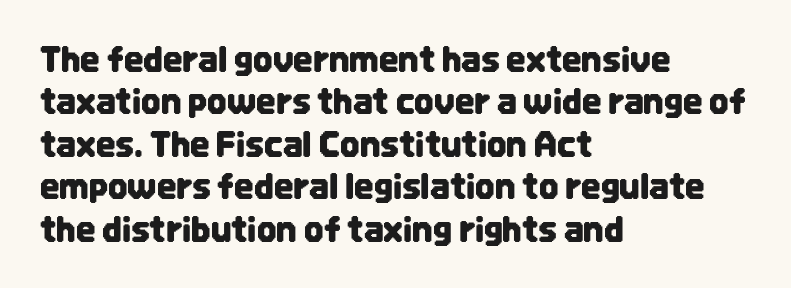
Anything drawn beneath the words? Only blank space. Letterform terminals end flat and unadorned throughout the passage. The passage is arranged the way most books set body copy — flush left. The horizontal fit of the characters is conventional and even. Notice how descenders clear the ascenders below comfortably — that's standard leading.
